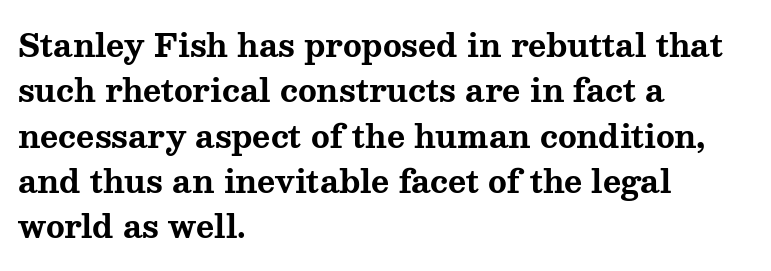
Letterform terminals end in serifs throughout the passage. The leading is moderate, giving the passage an even texture. Inter-character spacing is left at the font's built-in metrics. The face used here is proportionally spaced, like ordinary book or web type. The typesetter chose a ragged-right arrangement here.
